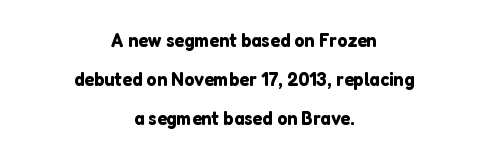
Q: Is the text italic (slanted)? A: No, it is upright.
Q: Is the text underlined? A: No.
Q: How is the paragraph aligned? A: Centered.
Q: Is the spacing between letters normal or unusually wide? A: Normal.
Q: Is the spacing between lines tight, normal or loose? A: Loose.
